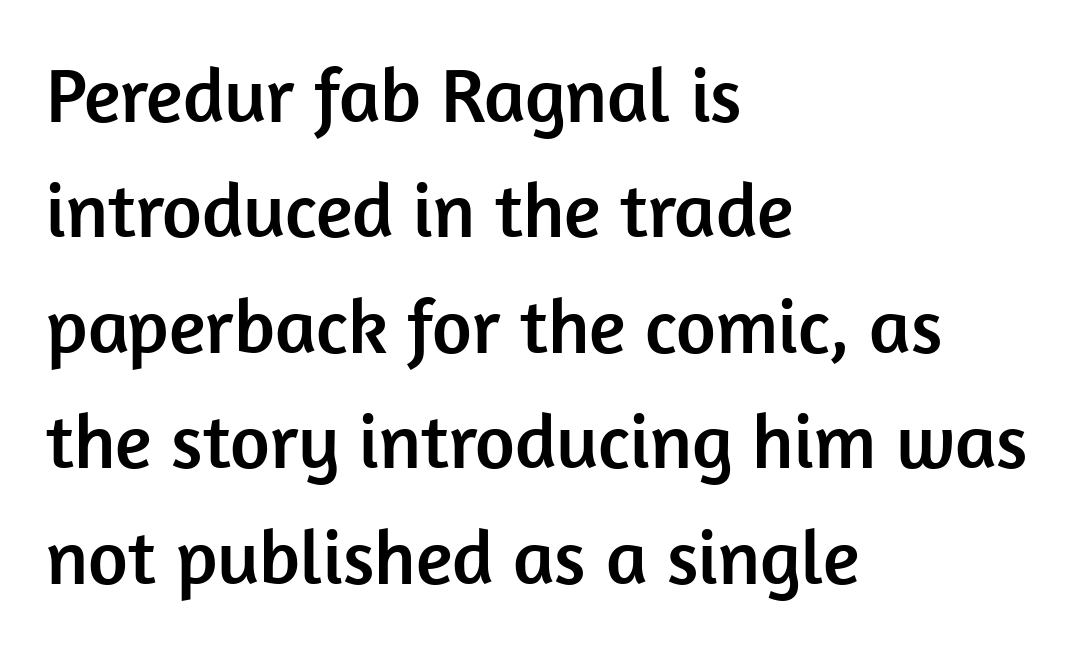
The image shows 77 px sans-serif type, upright; set left-aligned, normal line spacing (1.5x), normal letter spacing, not underlined; low stroke contrast and a medium x-height.
